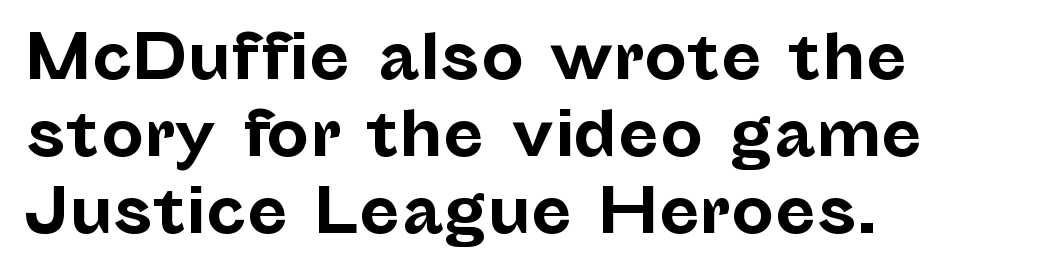
The image shows 60 px bold sans-serif type, upright; set left-aligned, normal line spacing (1.28x), normal letter spacing, not underlined; low stroke contrast and a medium x-height.
